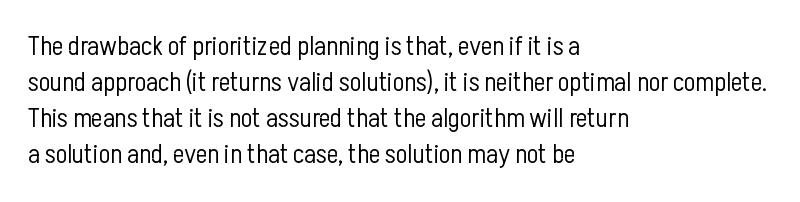
A clean baseline with only descenders dipping below it. The letters stand upright; this is a roman face. The letterforms sit shoulder to shoulder at normal distance. The compositor pushed each line to the left boundary.
